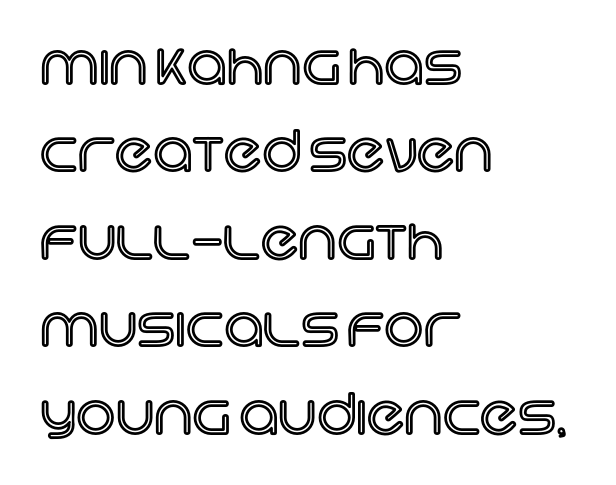
{"italic": "no", "width": "normal", "x_height": "large", "monospaced": "no", "underline": "no", "align": "left", "line_spacing": "normal", "line_spacing_ratio": 1.59, "letter_spacing": "normal", "letter_spacing_em": 0.0, "glyph_px": 55}
